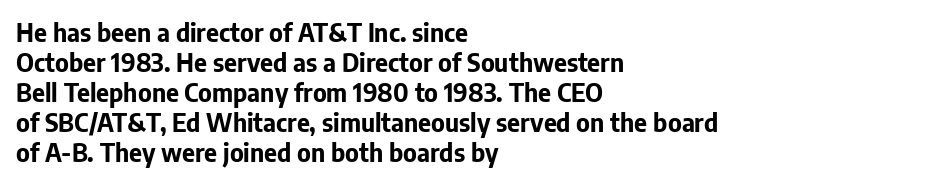
Default kerning and tracking; the words read as compact shapes. The letters stand upright; this is a roman face. Pretty heavy lettering here — definitely bold. The words here are not underlined.
